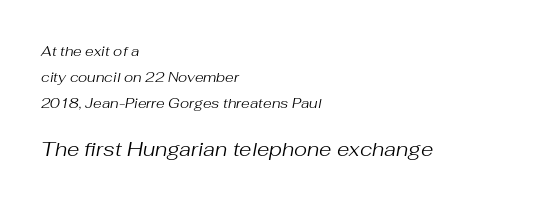
Q: Is the text bold? A: No.
Q: Is the text italic (slanted)? A: Yes, it leans right by about 10 degrees.
Q: Is the text underlined? A: No.
Q: How is the paragraph aligned? A: Left-aligned.
Q: Is the spacing between letters normal or unusually wide? A: Normal.
Q: Which block of text is set in a larger size, the first (top) or the second (bottom)? A: The second (bottom) one.
